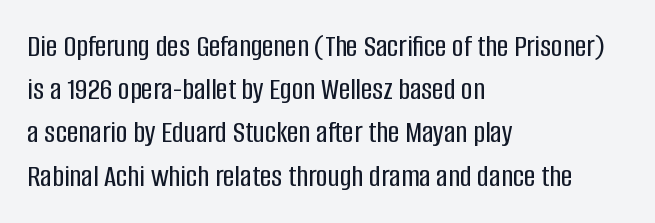
The image shows 32 px condensed sans-serif type, upright; set left-aligned, normal line spacing (1.35x), normal letter spacing, not underlined; low stroke contrast and a large x-height.
